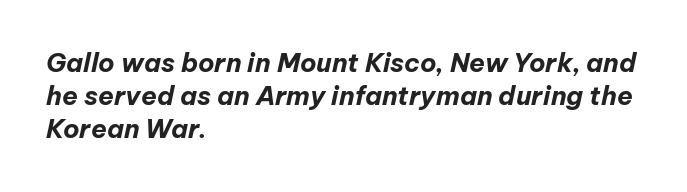
Vertical spacing — default. Between one letter and the next there's only the usual sliver of space. Characters are canted at an angle relative to the baseline's perpendicular. The string is rendered with underlining switched off.
